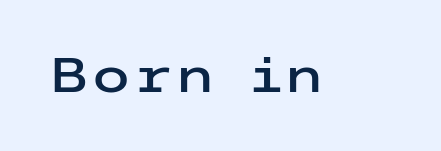
{"serif": "no", "italic": "no", "width": "wide", "stroke_contrast": "low", "x_height": "medium", "underline": "no", "letter_spacing": "normal", "letter_spacing_em": 0.0, "glyph_px": 48}
